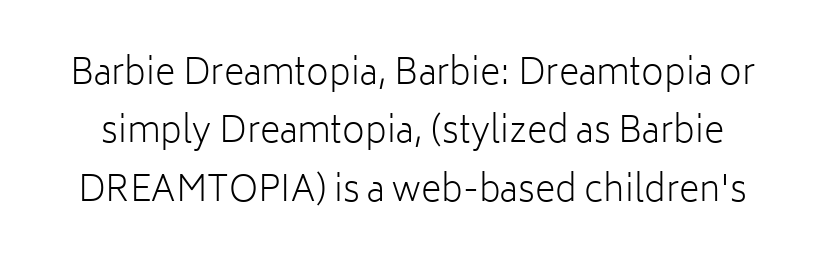
These lines sit exactly where default settings would place them. The passage shown is typed in a proportional face where columns would drift. The rendering shows plain stroke endings on the letterforms — a sans-serif design. Unmarked baselines from the first word to the last. The font's upright variant was chosen for this text. The passage shown has conventional tracking throughout.
